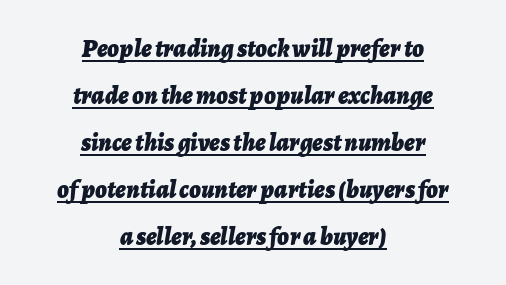
The image shows 25 px bold type, italic (leaning right); set centered, line spacing 1.88x, normal letter spacing, underlined.
